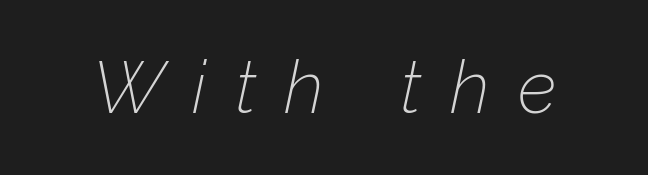
{"italic": "yes", "lean": "right", "slant_degrees": 12, "bold": "no", "weight": "thin", "width": "normal", "stroke_contrast": "low", "x_height": "medium", "monospaced": "no", "underline": "no", "letter_spacing": "wide", "letter_spacing_em": 0.39, "glyph_px": 73}
